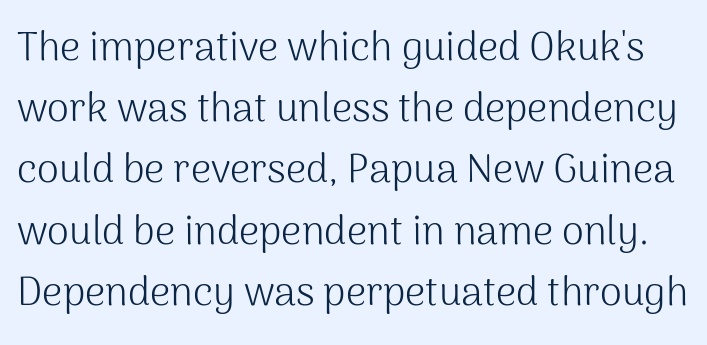
The image shows 40 px light sans-serif type, upright; set normal line spacing (1.53x), normal letter spacing, not underlined; medium stroke contrast and a medium x-height.
